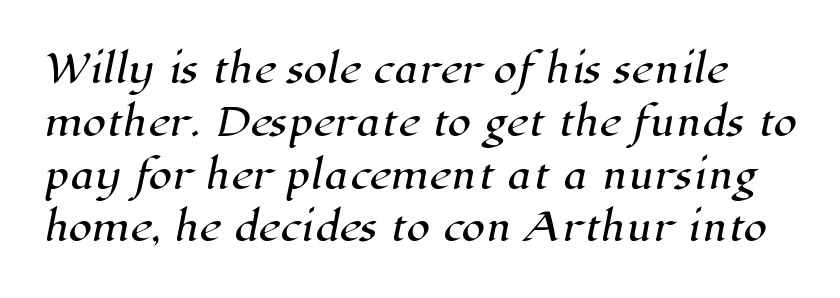
Q: Is the typeface a serif or a sans-serif typeface? A: Serif.
Q: Is the text underlined? A: No.
Q: Is the spacing between letters normal or unusually wide? A: Normal.
Q: Is the spacing between lines tight, normal or loose? A: Normal.
Q: Width (condensed, normal, or wide)? A: Normal.
Q: Stroke contrast? A: High.
Q: x-height? A: Medium.
Q: Monospaced? A: No.
